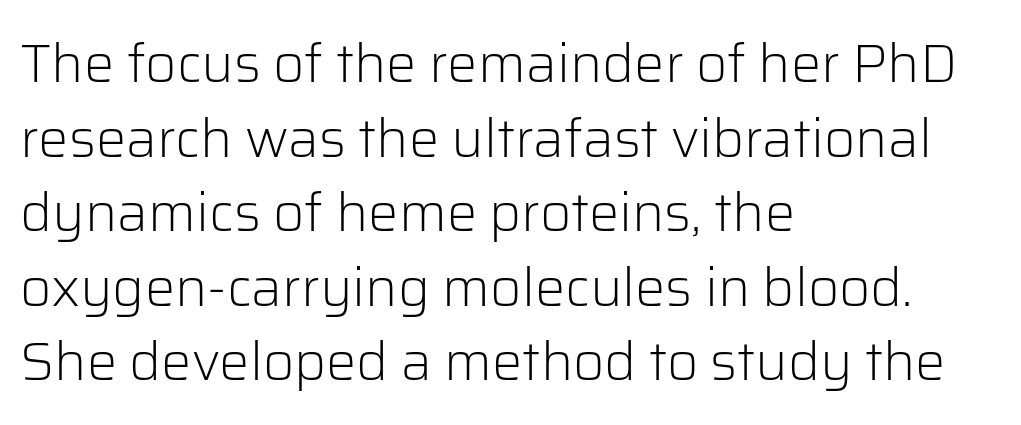
The image shows 54 px light sans-serif type, upright; set left-aligned, normal line spacing (1.38x), normal letter spacing, not underlined; low stroke contrast and a medium x-height.
